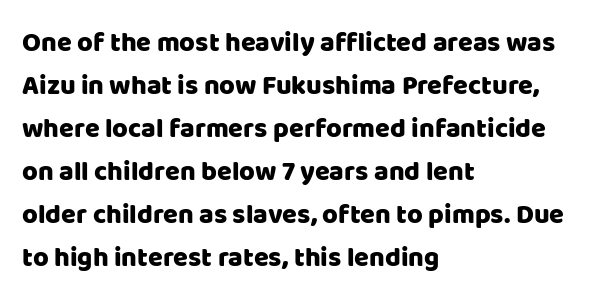
Q: Is the text italic (slanted)? A: No, it is upright.
Q: Is the text underlined? A: No.
Q: How is the paragraph aligned? A: Left-aligned.
Q: Is the spacing between letters normal or unusually wide? A: Normal.
Q: Is the spacing between lines tight, normal or loose? A: Normal.
